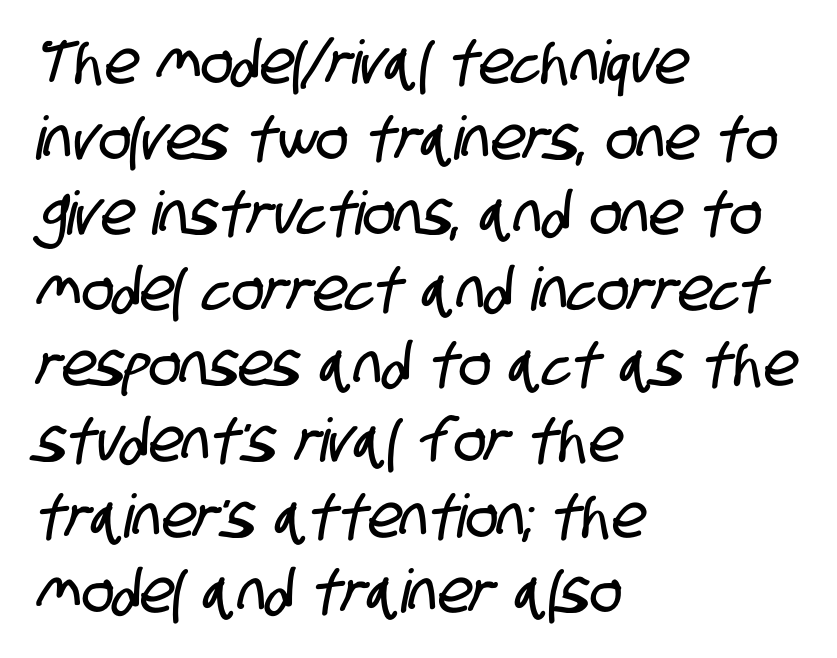
Do the characters align in a grid? No, the font is proportional. Descenders hang freely into open space. Leftover space on each line is placed entirely after the last word. A typesetter would call this leading conventional body-copy spacing.
